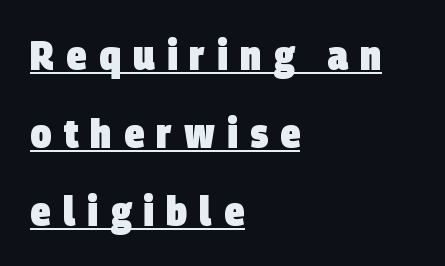
{"serif": "no", "bold": "yes", "weight": "heavy", "width": "condensed", "stroke_contrast": "low", "x_height": "large", "monospaced": "no", "underline": "yes", "align": "left", "line_spacing": "loose", "line_spacing_ratio": 1.9, "letter_spacing": "wide", "letter_spacing_em": 0.3, "glyph_px": 41}
